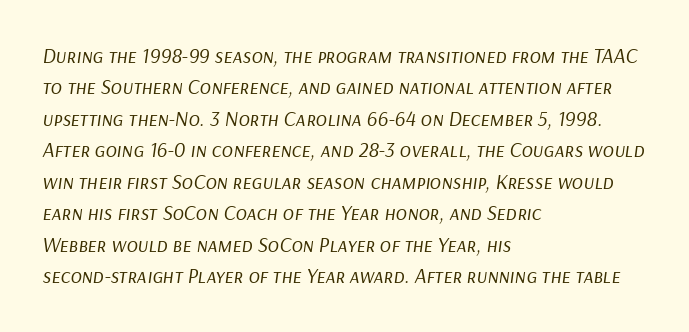
{"italic": "yes", "lean": "right", "slant_degrees": 9, "bold": "no", "underline": "no", "align": "left", "line_spacing": "normal", "line_spacing_ratio": 1.5, "letter_spacing": "normal", "letter_spacing_em": 0.0, "glyph_px": 21}
